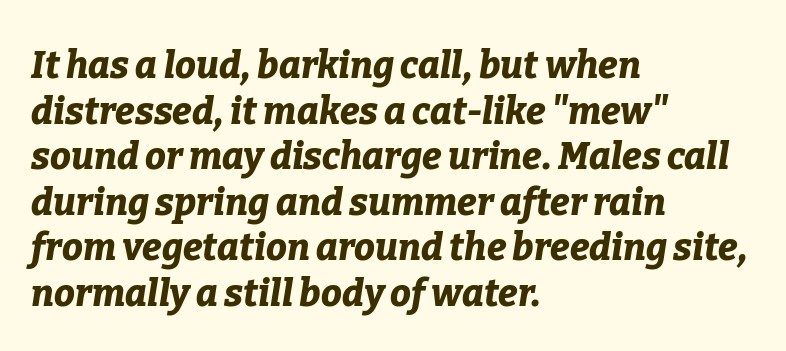
The image shows 37 px bold type, italic (leaning right); set left-aligned, line spacing 1.23x, normal letter spacing, not underlined; low stroke contrast and a medium x-height.
